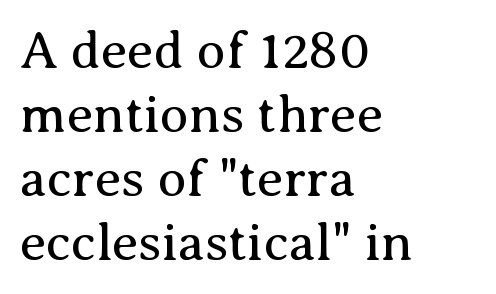
Q: Is the text bold? A: No.
Q: Is the text italic (slanted)? A: No, it is upright.
Q: Is the typeface a serif or a sans-serif typeface? A: Serif.
Q: Is the text underlined? A: No.
Q: How is the paragraph aligned? A: Left-aligned.
Q: Is the spacing between letters normal or unusually wide? A: Normal.
Q: Width (condensed, normal, or wide)? A: Normal.
Q: Stroke contrast? A: Medium.
Q: x-height? A: Medium.
Q: Monospaced? A: No.
